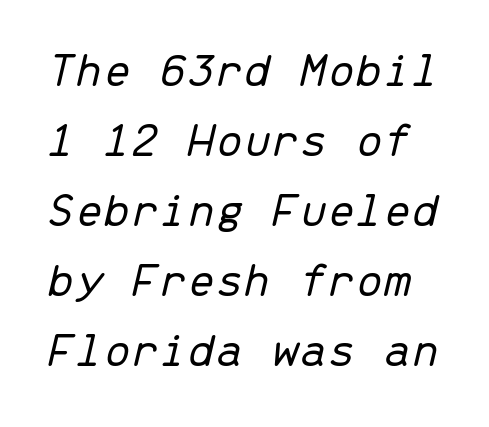
Does the leading feel generous? No, just average. The cut favours lightness, reaching ordinary text weight at its darkest. Emphasis-style slanted type is in use. Note the uniform advance width — an 'i' takes as much space as an 'm'.
